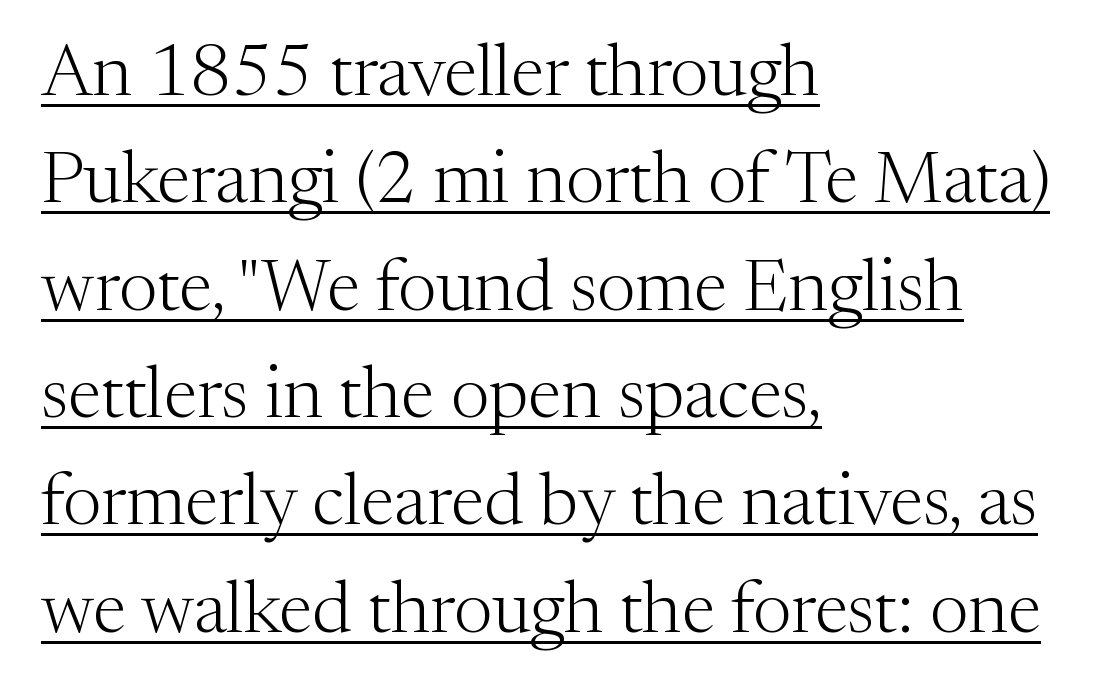
{"serif": "yes", "italic": "no", "bold": "no", "weight": "light", "width": "normal", "stroke_contrast": "medium", "x_height": "medium", "monospaced": "no", "underline": "yes", "align": "left", "line_spacing": "normal", "line_spacing_ratio": 1.47, "letter_spacing": "normal", "letter_spacing_em": 0.0, "glyph_px": 73}
